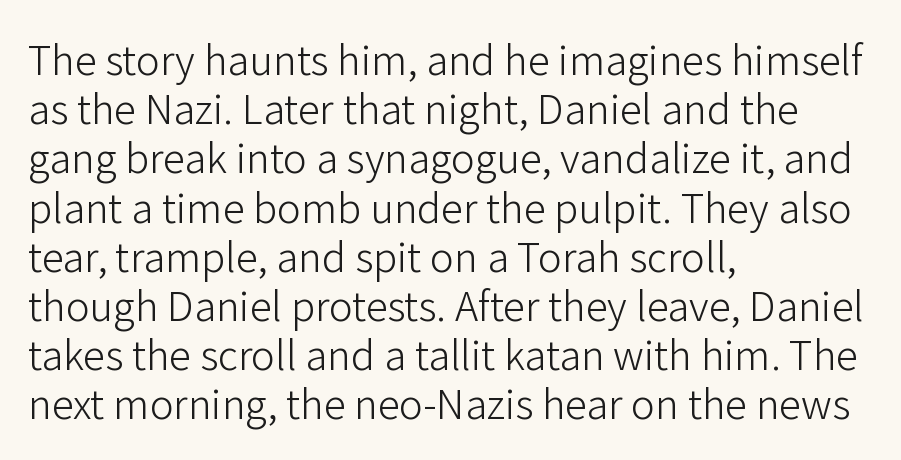
The image shows 40 px light sans-serif type, upright; set left-aligned, line spacing 1.23x, normal letter spacing, not underlined; low stroke contrast and a medium x-height.
